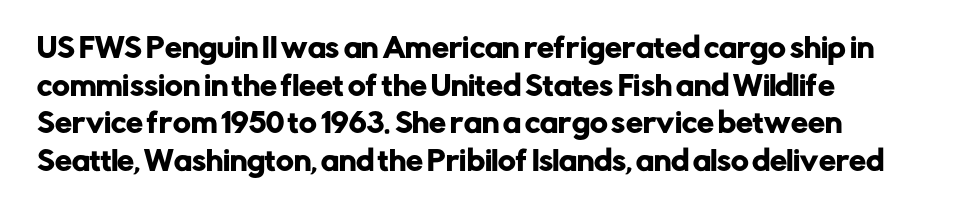
{"italic": "no", "underline": "no", "line_spacing": "normal", "line_spacing_ratio": 1.39, "letter_spacing": "normal", "letter_spacing_em": 0.0, "glyph_px": 27}
